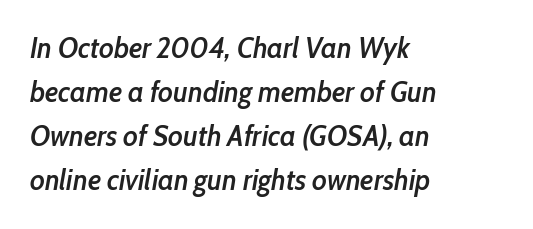
The image shows 29 px semibold, condensed type, italic (leaning right); set left-aligned, normal line spacing (1.52x), normal letter spacing, not underlined; low stroke contrast and a medium x-height.
